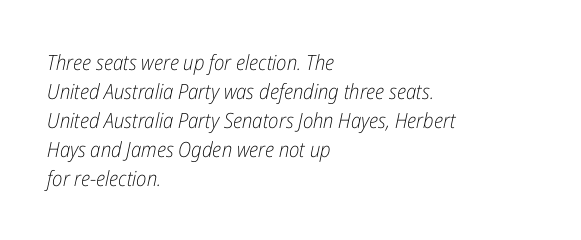
{"italic": "yes", "lean": "right", "slant_degrees": 12, "bold": "no", "underline": "no", "align": "left", "line_spacing": "normal", "line_spacing_ratio": 1.38, "letter_spacing": "normal", "letter_spacing_em": 0.0, "glyph_px": 21}
